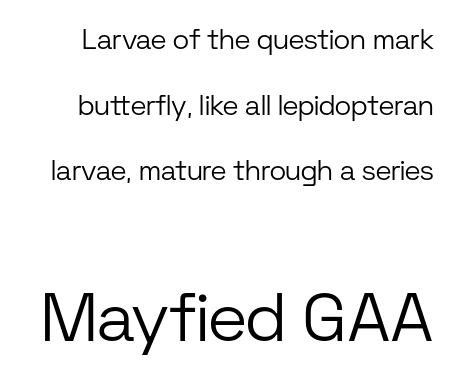
The image shows 69 px light sans-serif type, upright; set loose line spacing (2.34x), normal letter spacing, not underlined; the second (bottom) block is 2.46x larger; low stroke contrast and a medium x-height.
